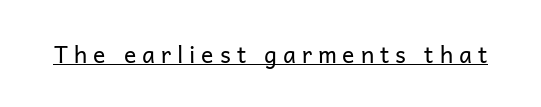
{"italic": "no", "bold": "no", "underline": "yes", "letter_spacing": "wide", "letter_spacing_em": 0.26, "glyph_px": 23}
